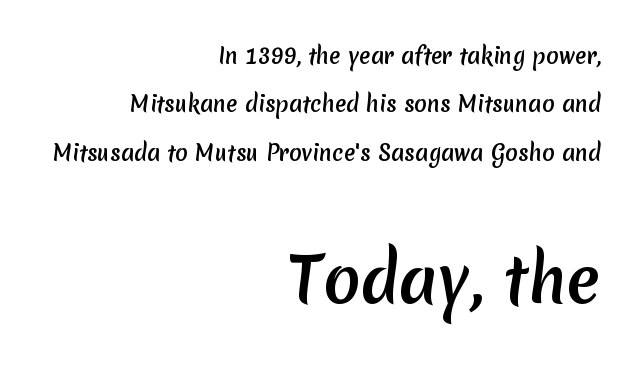
{"serif": "no", "width": "normal", "stroke_contrast": "medium", "x_height": "medium", "monospaced": "no", "underline": "no", "align": "right", "line_spacing": "loose", "line_spacing_ratio": 2.3, "letter_spacing": "normal", "letter_spacing_em": 0.0, "larger_block": "second", "size_ratio": 2.95, "glyph_px": 62}
